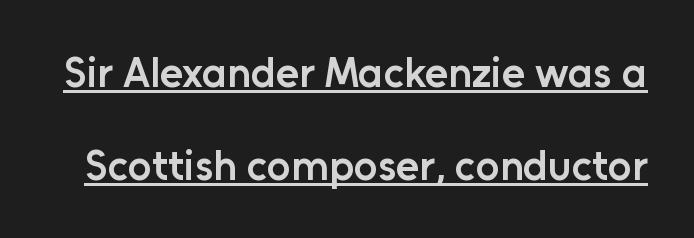
The image shows 42 px semibold sans-serif type, upright; set loose line spacing (2.21x), normal letter spacing, underlined; low stroke contrast and a medium x-height.
